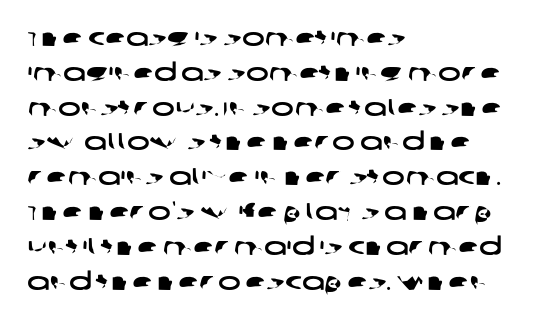
Q: Is the text underlined? A: No.
Q: How is the paragraph aligned? A: Left-aligned.
Q: Is the spacing between letters normal or unusually wide? A: Normal.
Q: Is the spacing between lines tight, normal or loose? A: Normal.
